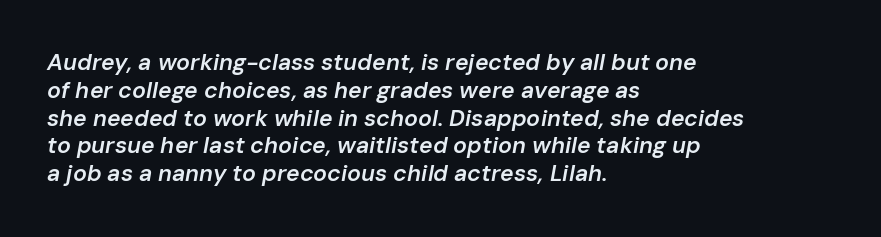
The image shows 23 px text type, italic (leaning right); set left-aligned, line spacing 1.21x, normal letter spacing, not underlined.
